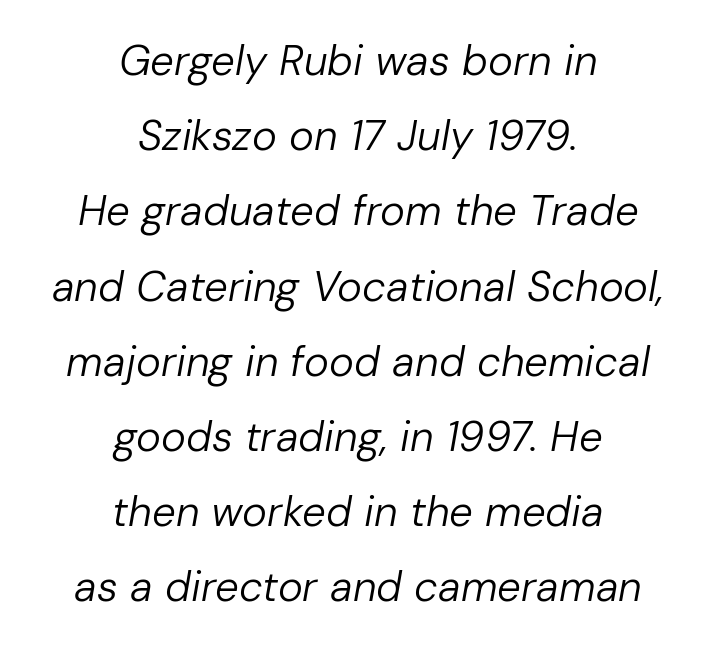
Q: Is the text bold? A: No.
Q: Is the text italic (slanted)? A: Yes, it leans right by about 10 degrees.
Q: Is the text underlined? A: No.
Q: How is the paragraph aligned? A: Centered.
Q: Is the spacing between letters normal or unusually wide? A: Normal.
Q: Width (condensed, normal, or wide)? A: Normal.
Q: Stroke contrast? A: Low.
Q: x-height? A: Medium.
Q: Monospaced? A: No.
